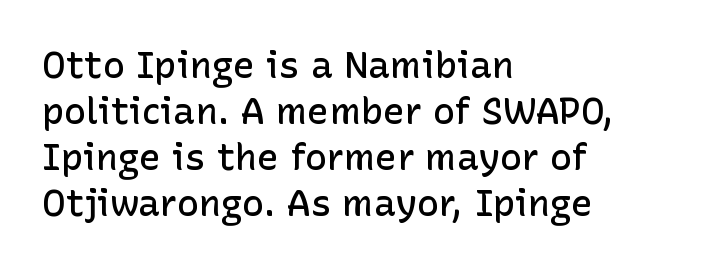
Beneath every word, the page is bare. The type family on display is of the sans-serif kind. Designer's note — italics off, roman on. Each letter keeps its own natural width here, so spacing adapts to shape.
